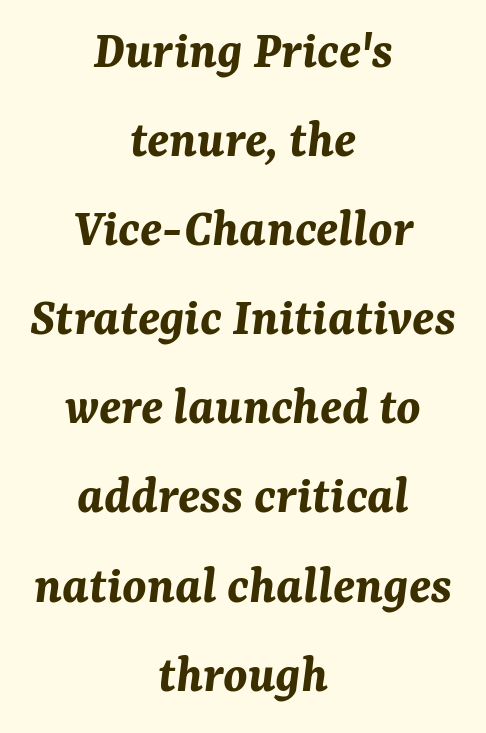
{"italic": "yes", "lean": "right", "slant_degrees": 7, "bold": "yes", "weight": "bold", "width": "normal", "stroke_contrast": "medium", "x_height": "medium", "monospaced": "no", "underline": "no", "align": "center", "line_spacing": "normal", "line_spacing_ratio": 1.65, "letter_spacing": "normal", "letter_spacing_em": 0.0, "glyph_px": 54}
